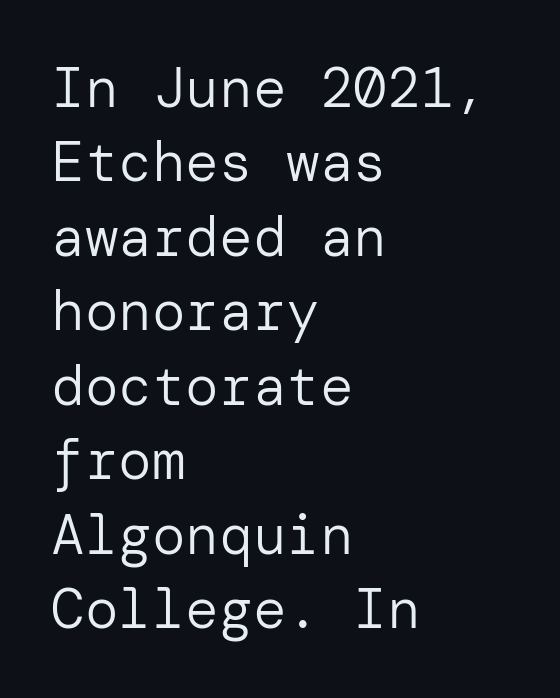
Q: Is the text bold? A: No.
Q: Is the text italic (slanted)? A: No, it is upright.
Q: Is the typeface a serif or a sans-serif typeface? A: Sans-serif.
Q: Is the text underlined? A: No.
Q: How is the paragraph aligned? A: Left-aligned.
Q: Is the spacing between letters normal or unusually wide? A: Normal.
Q: Is the spacing between lines tight, normal or loose? A: Normal.
Q: Width (condensed, normal, or wide)? A: Normal.
Q: Stroke contrast? A: Low.
Q: x-height? A: Medium.
